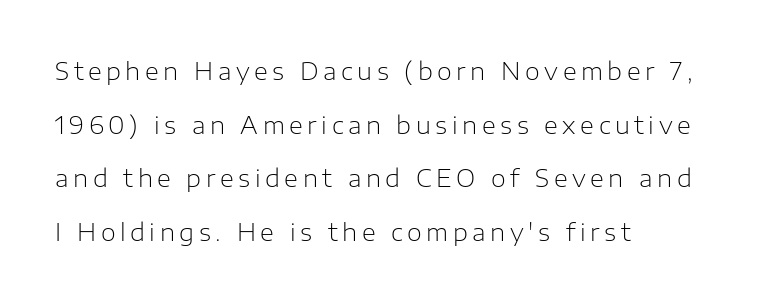
The image shows 24 px text type, upright; set left-aligned, loose line spacing (2.23x), not underlined.
